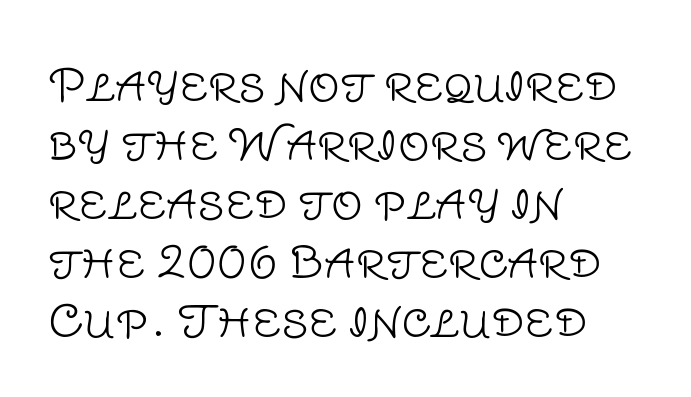
Each stroke keeps to a modest, everyday thickness or less. The letters sit at their default tracking, neither squeezed nor spread. Font category for this specimen: sans-serif. Where is the straight margin? On the left.
